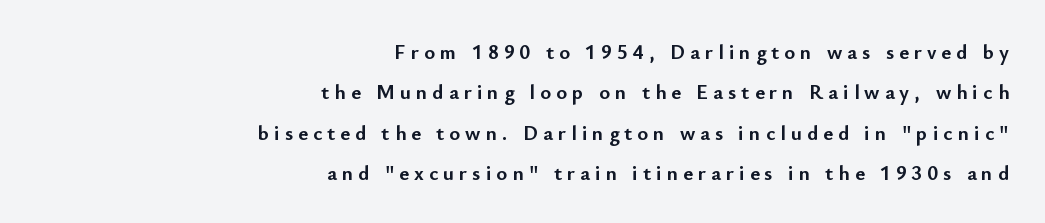
Q: Is the text bold? A: Yes.
Q: Is the text italic (slanted)? A: No, it is upright.
Q: Is the text underlined? A: No.
Q: How is the paragraph aligned? A: Right-aligned.
Q: Is the spacing between letters normal or unusually wide? A: Unusually wide.
Q: Is the spacing between lines tight, normal or loose? A: Loose.
